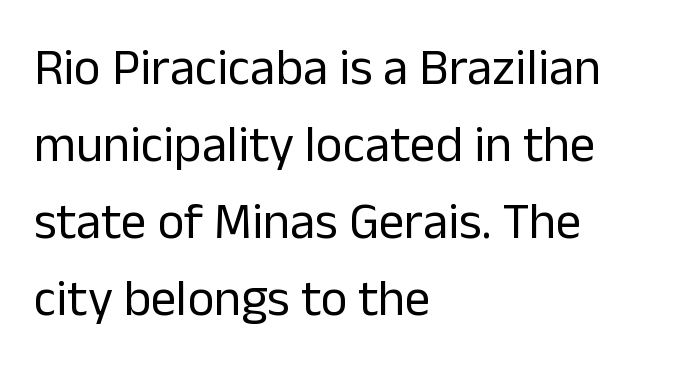
Q: Is the text bold? A: No.
Q: Is the text italic (slanted)? A: No, it is upright.
Q: Is the typeface a serif or a sans-serif typeface? A: Sans-serif.
Q: Is the text underlined? A: No.
Q: How is the paragraph aligned? A: Left-aligned.
Q: Is the spacing between letters normal or unusually wide? A: Normal.
Q: Is the spacing between lines tight, normal or loose? A: Normal.
Q: Width (condensed, normal, or wide)? A: Normal.
Q: Stroke contrast? A: Low.
Q: x-height? A: Medium.
Q: Monospaced? A: No.
